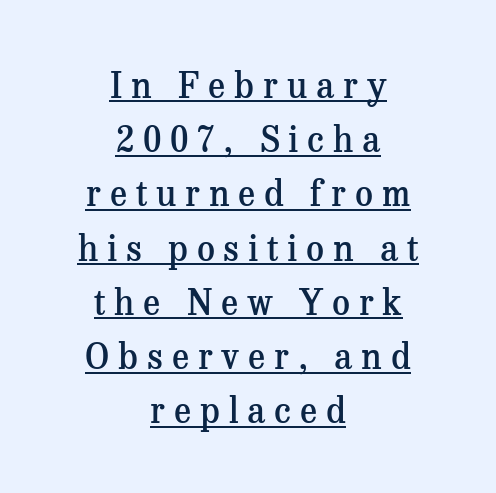
{"serif": "yes", "italic": "no", "bold": "semi", "weight": "semibold", "width": "normal", "stroke_contrast": "medium", "x_height": "medium", "monospaced": "no", "underline": "yes", "align": "center", "line_spacing": "normal", "line_spacing_ratio": 1.55, "letter_spacing": "wide", "letter_spacing_em": 0.25, "glyph_px": 35}
